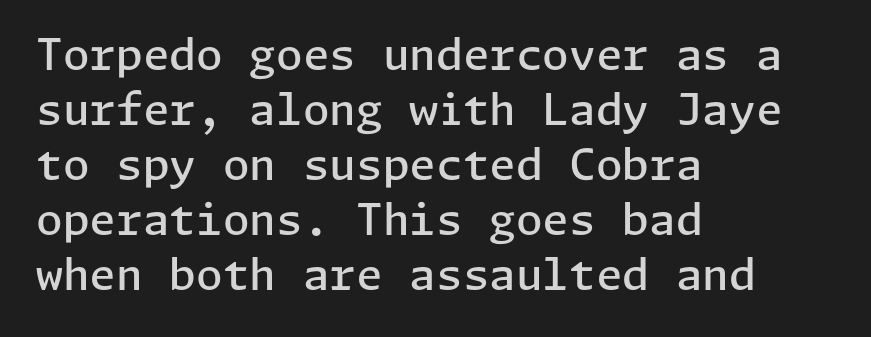
Ordinary non-slanted type is in use. The face used here is a semibold: visibly heavier than regular, lighter than bold. In terms of letterspacing, this is plain default setting. Typographically, this falls in the sans-serif category. Normally led — the rows are evenly, conventionally spaced.
